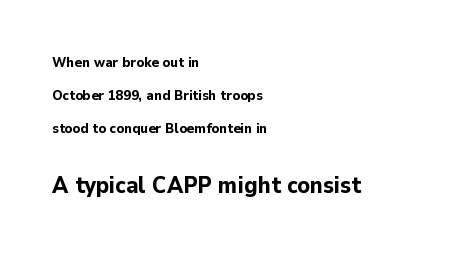
Q: Is the text bold? A: Yes.
Q: Is the text italic (slanted)? A: No, it is upright.
Q: Is the text underlined? A: No.
Q: How is the paragraph aligned? A: Left-aligned.
Q: Is the spacing between letters normal or unusually wide? A: Normal.
Q: Is the spacing between lines tight, normal or loose? A: Loose.
Q: Which block of text is set in a larger size, the first (top) or the second (bottom)? A: The second (bottom) one.
